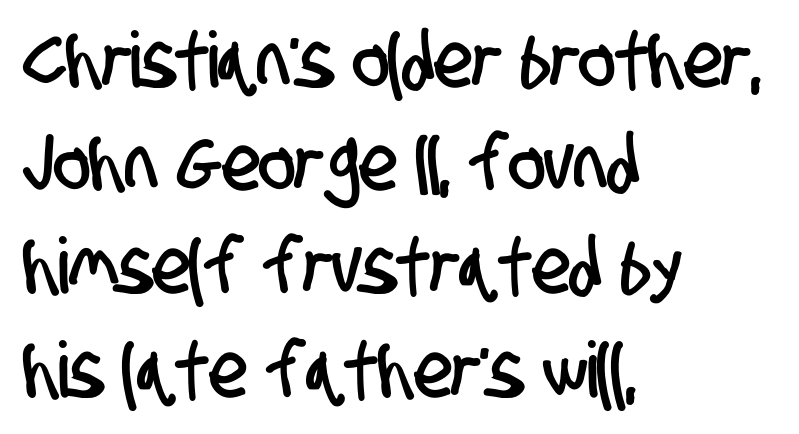
{"serif": "no", "width": "condensed", "stroke_contrast": "low", "x_height": "large", "monospaced": "no", "underline": "no", "align": "left", "line_spacing": "normal", "line_spacing_ratio": 1.34, "letter_spacing": "normal", "letter_spacing_em": 0.0, "glyph_px": 77}
